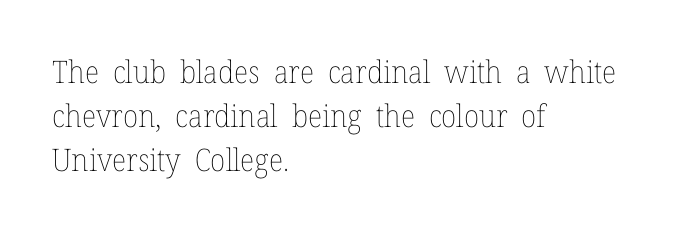
The image shows 31 px thin type, upright; set left-aligned, normal line spacing (1.42x), normal letter spacing, not underlined; low stroke contrast and a medium x-height.
